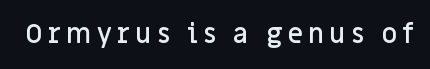
Q: Is the text bold? A: Semi-bold.
Q: Is the text italic (slanted)? A: No, it is upright.
Q: Is the text underlined? A: No.
